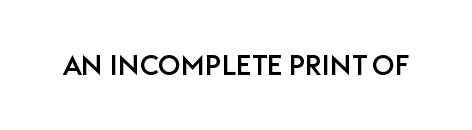
Q: Is the text italic (slanted)? A: No, it is upright.
Q: Is the typeface a serif or a sans-serif typeface? A: Sans-serif.
Q: Is the text underlined? A: No.
Q: Is the spacing between letters normal or unusually wide? A: Normal.
Q: Width (condensed, normal, or wide)? A: Normal.
Q: Stroke contrast? A: Low.
Q: x-height? A: Large.
Q: Monospaced? A: No.
